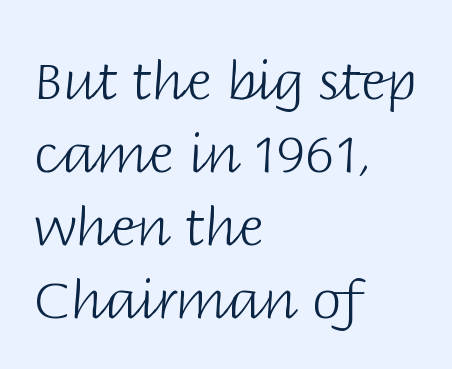
{"serif": "no", "italic": "no", "bold": "no", "weight": "light", "width": "normal", "stroke_contrast": "low", "x_height": "large", "monospaced": "no", "underline": "no", "align": "left", "line_spacing": "normal", "line_spacing_ratio": 1.35, "letter_spacing": "normal", "letter_spacing_em": 0.0, "glyph_px": 54}
